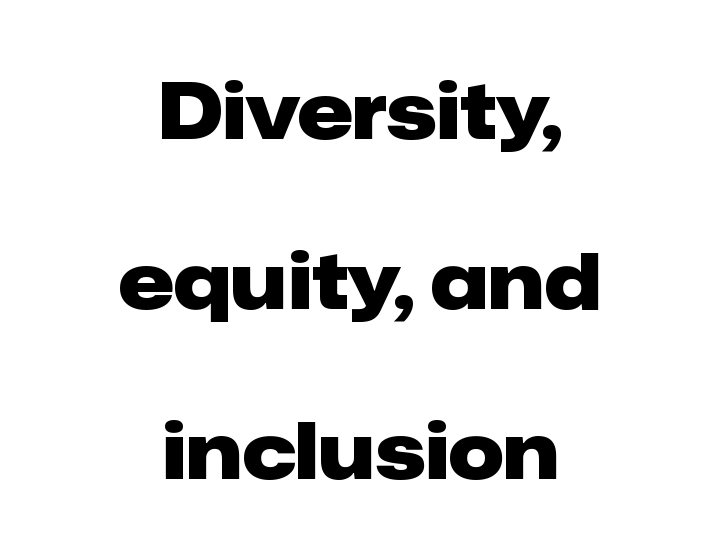
{"serif": "no", "italic": "no", "bold": "yes", "weight": "heavy", "width": "normal", "stroke_contrast": "low", "x_height": "medium", "monospaced": "no", "underline": "no", "align": "center", "line_spacing": "loose", "line_spacing_ratio": 2.18, "letter_spacing": "normal", "letter_spacing_em": 0.0, "glyph_px": 78}
